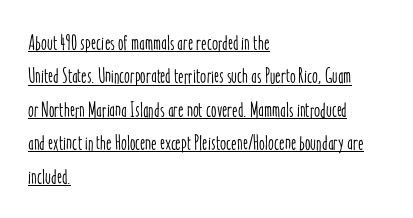
{"italic": "no", "underline": "yes", "align": "left", "line_spacing": "normal", "line_spacing_ratio": 1.59, "letter_spacing": "normal", "letter_spacing_em": 0.0, "glyph_px": 21}
